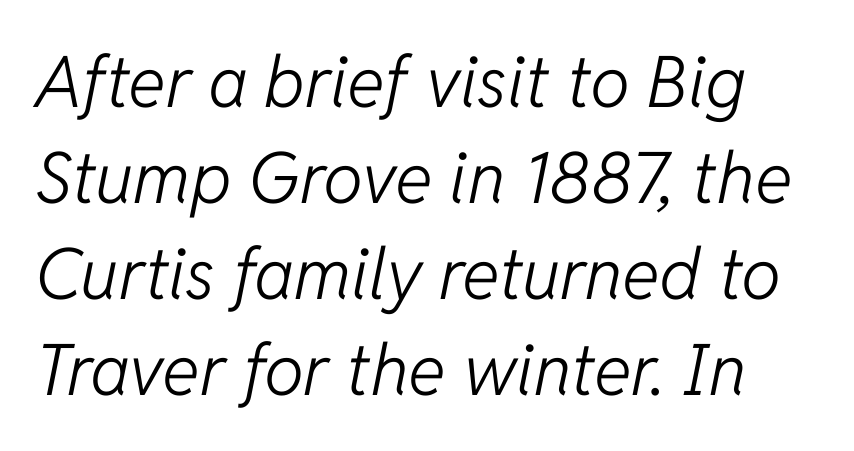
{"italic": "yes", "lean": "right", "slant_degrees": 11, "bold": "no", "weight": "light", "width": "normal", "stroke_contrast": "low", "x_height": "medium", "monospaced": "no", "underline": "no", "line_spacing": "normal", "line_spacing_ratio": 1.35, "letter_spacing": "normal", "letter_spacing_em": 0.0, "glyph_px": 71}
